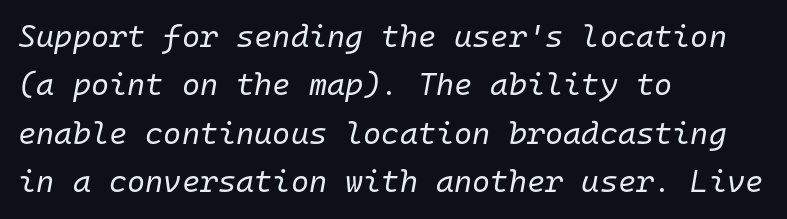
{"italic": "yes", "lean": "right", "slant_degrees": 10, "bold": "no", "weight": "regular", "width": "normal", "stroke_contrast": "low", "x_height": "medium", "monospaced": "yes", "underline": "no", "align": "left", "line_spacing": "normal", "line_spacing_ratio": 1.56, "letter_spacing": "normal", "letter_spacing_em": 0.0, "glyph_px": 31}
